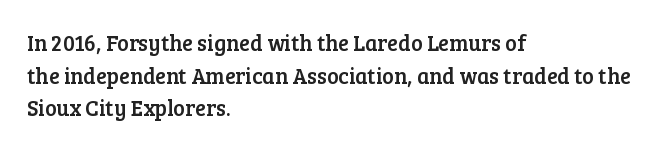
The string is rendered with underlining switched off. Successive baselines arrive at the customary interval. The paragraph shown leans on its left margin. Do the letters lean? They stand straight. The passage shown has conventional tracking throughout.
